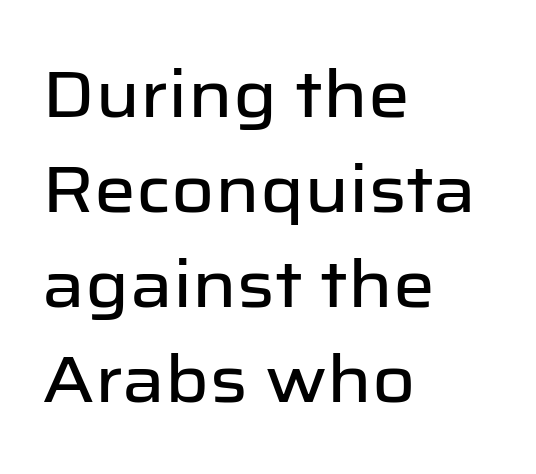
{"serif": "no", "italic": "no", "width": "normal", "stroke_contrast": "low", "x_height": "medium", "monospaced": "no", "underline": "no", "align": "left", "line_spacing": "normal", "line_spacing_ratio": 1.44, "letter_spacing": "normal", "letter_spacing_em": 0.0, "glyph_px": 66}
